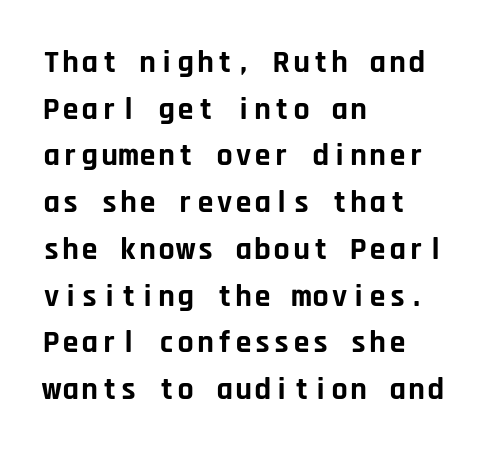
Monospaced: the letters line up in strict vertical columns. Its strokes are broad and dark, the hallmark of bold type. Line beginnings align vertically; line endings do not. A typesetter would mark this as roman, not italic. Nothing unusual about the tracking: characters are spaced as the font intends. A normal amount of white space separates one row of letters from the next.
